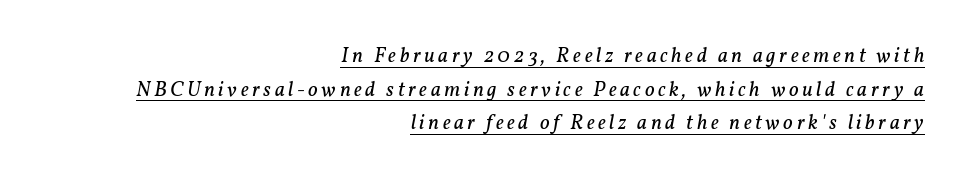
Q: Is the text bold? A: No.
Q: Is the text italic (slanted)? A: Yes, it leans right by about 11 degrees.
Q: Is the text underlined? A: Yes.
Q: How is the paragraph aligned? A: Right-aligned.
Q: Is the spacing between lines tight, normal or loose? A: Normal.
